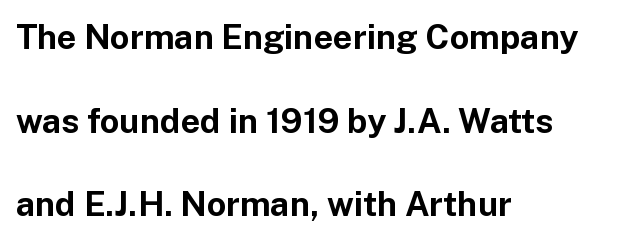
Q: Is the text bold? A: Yes.
Q: Is the text italic (slanted)? A: No, it is upright.
Q: Is the typeface a serif or a sans-serif typeface? A: Sans-serif.
Q: Is the text underlined? A: No.
Q: How is the paragraph aligned? A: Left-aligned.
Q: Is the spacing between letters normal or unusually wide? A: Normal.
Q: Is the spacing between lines tight, normal or loose? A: Loose.
Q: Width (condensed, normal, or wide)? A: Normal.
Q: Stroke contrast? A: Low.
Q: x-height? A: Medium.
Q: Monospaced? A: No.
